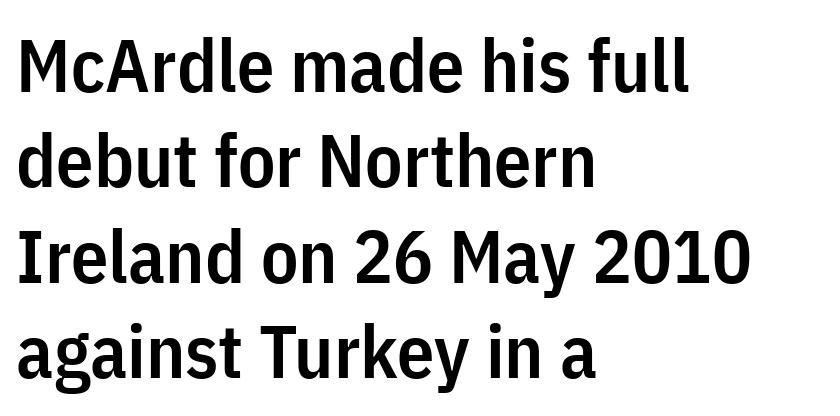
{"serif": "no", "italic": "no", "bold": "semi", "weight": "semibold", "width": "condensed", "stroke_contrast": "low", "x_height": "medium", "monospaced": "no", "underline": "no", "align": "left", "line_spacing": "normal", "line_spacing_ratio": 1.29, "letter_spacing": "normal", "letter_spacing_em": 0.0, "glyph_px": 74}
